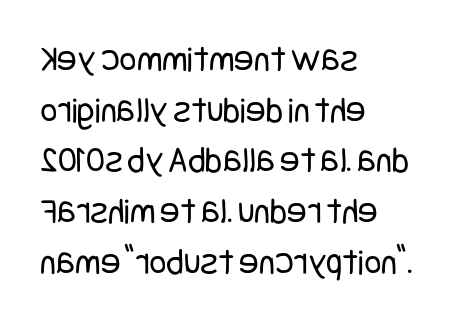
The image shows 37 px regular-weight, condensed sans-serif type, upright; set left-aligned, normal line spacing (1.37x), normal letter spacing, not underlined; low stroke contrast and a large x-height.
